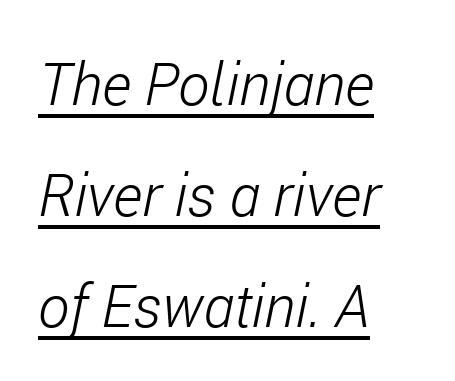
{"italic": "yes", "lean": "right", "slant_degrees": 11, "bold": "no", "weight": "light", "width": "condensed", "stroke_contrast": "low", "x_height": "medium", "monospaced": "no", "underline": "yes", "align": "left", "line_spacing_ratio": 1.88, "letter_spacing": "normal", "letter_spacing_em": 0.0, "glyph_px": 59}
